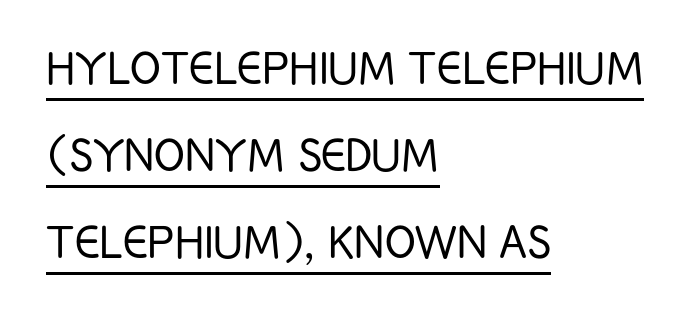
Each word holds together tightly as a unit, with standard inter-letter gaps. One glance says typical: line gaps are just what's usual. Leftover space on each line is placed entirely after the last word. Like a heading marked for emphasis, these lines bear an underscore. The axis of the letterforms is exactly vertical.
